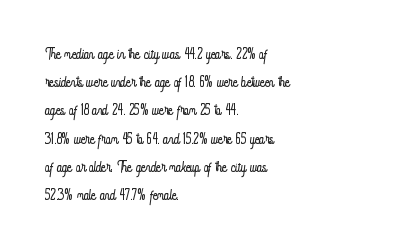
Nobody drew a line under any word here. The lines sit at an ordinary, default distance from one another. Summary of weight: not heavy and not bold.
